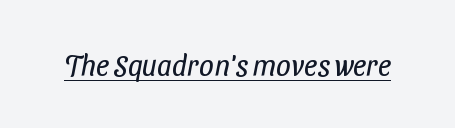
Observe the absence of serifs on each vertical stroke in this sample. Stem width sits at or under what a default text font uses. A rule runs beneath these lines of type. Glyph-to-glyph distance matches everyday printed text. Spacing verdict: proportional, widths tailored to each character.
